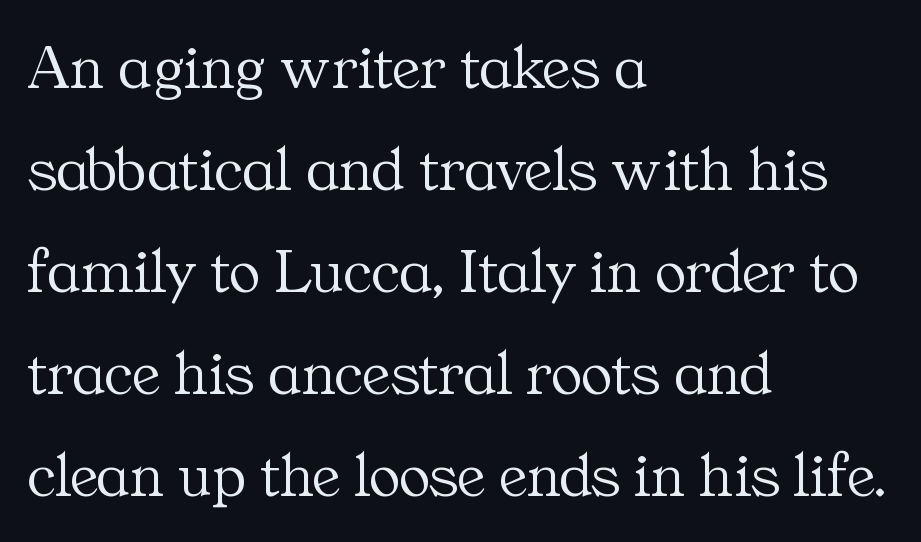
The image shows 65 px light serif type, upright; set left-aligned, normal line spacing (1.57x), normal letter spacing, not underlined; medium stroke contrast and a medium x-height.
